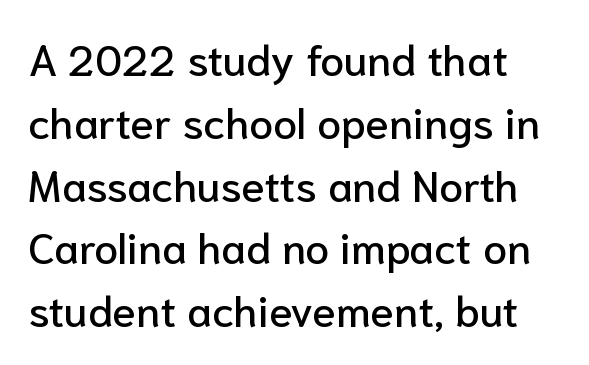
{"serif": "no", "italic": "no", "width": "normal", "stroke_contrast": "low", "x_height": "medium", "monospaced": "no", "underline": "no", "line_spacing": "normal", "line_spacing_ratio": 1.46, "letter_spacing": "normal", "letter_spacing_em": 0.0, "glyph_px": 43}
